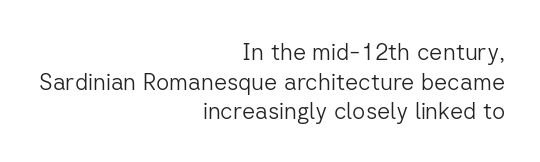
{"italic": "no", "bold": "no", "underline": "no", "align": "right", "line_spacing": "normal", "line_spacing_ratio": 1.29, "letter_spacing": "normal", "letter_spacing_em": 0.0, "glyph_px": 23}
